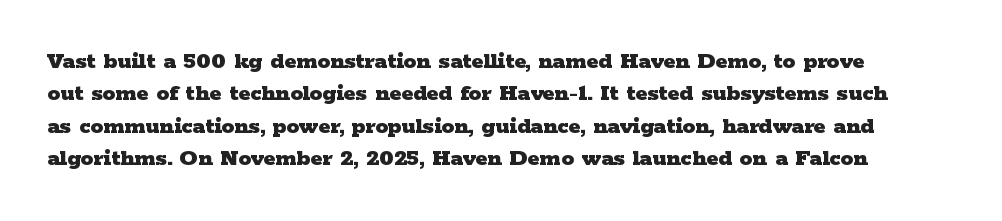
Q: Is the text bold? A: Yes.
Q: Is the text italic (slanted)? A: No, it is upright.
Q: Is the text underlined? A: No.
Q: How is the paragraph aligned? A: Left-aligned.
Q: Is the spacing between letters normal or unusually wide? A: Normal.
Q: Is the spacing between lines tight, normal or loose? A: Normal.
